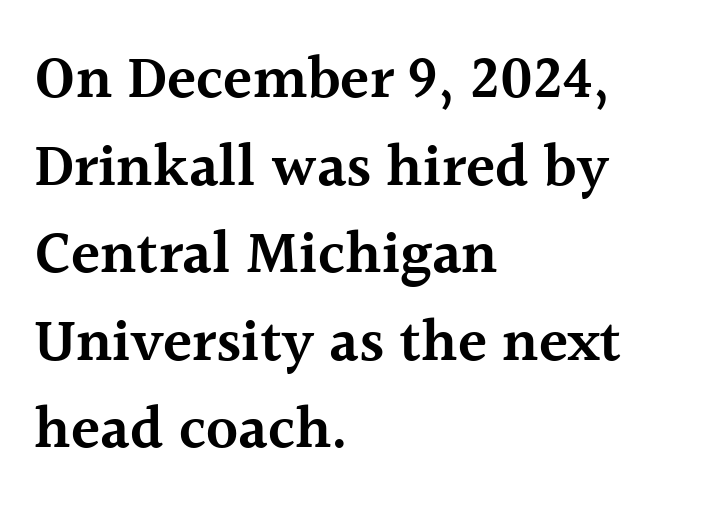
The image shows 60 px semibold serif type, upright; set left-aligned, normal line spacing (1.46x), normal letter spacing, not underlined; a medium x-height.
